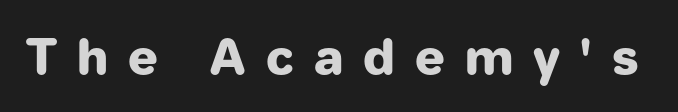
{"serif": "no", "italic": "no", "bold": "yes", "weight": "heavy", "width": "normal", "stroke_contrast": "low", "x_height": "medium", "monospaced": "no", "underline": "no", "letter_spacing": "wide", "letter_spacing_em": 0.41, "glyph_px": 49}
